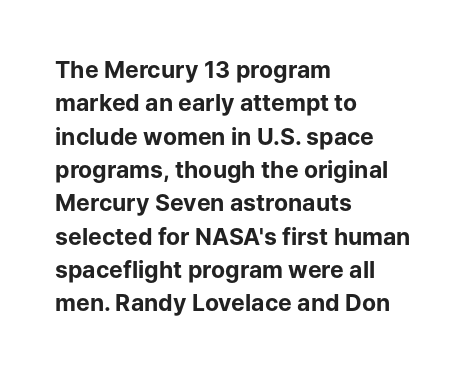
Q: Is the text bold? A: Yes.
Q: Is the text italic (slanted)? A: No, it is upright.
Q: Is the text underlined? A: No.
Q: How is the paragraph aligned? A: Left-aligned.
Q: Is the spacing between letters normal or unusually wide? A: Normal.
Q: Is the spacing between lines tight, normal or loose? A: Normal.
